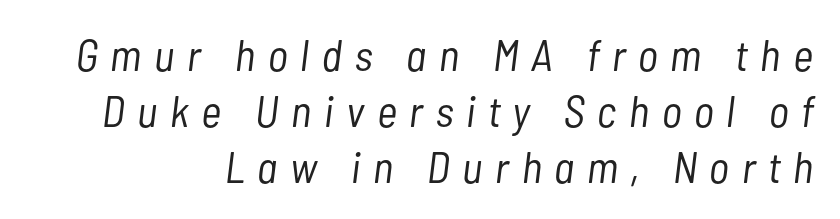
Each row of text sits above clean, open space. Looking at the ascenders, they clearly lean. Glyph-to-glyph distance is far greater than everyday printed text. Is the type heavy? It reads as light-to-regular instead. One-word summary of the alignment: right. Regular leading.
